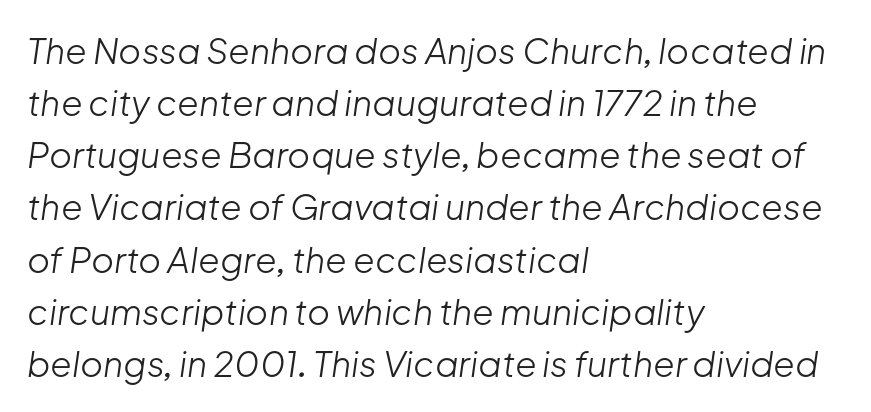
The image shows 35 px light type, italic (leaning right); set left-aligned, normal line spacing (1.49x), normal letter spacing, not underlined; low stroke contrast and a medium x-height.
